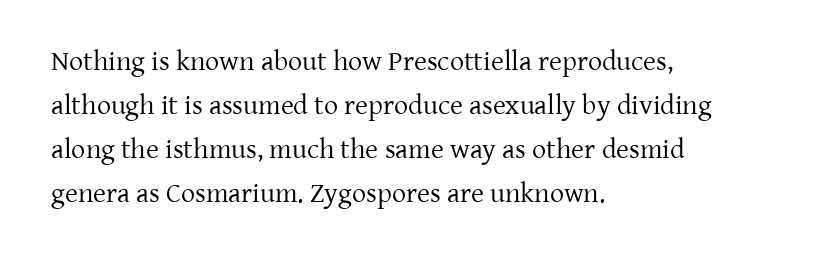
The image shows 28 px regular-weight serif type, upright; set left-aligned, normal line spacing (1.57x), normal letter spacing, not underlined; low stroke contrast and a medium x-height.
